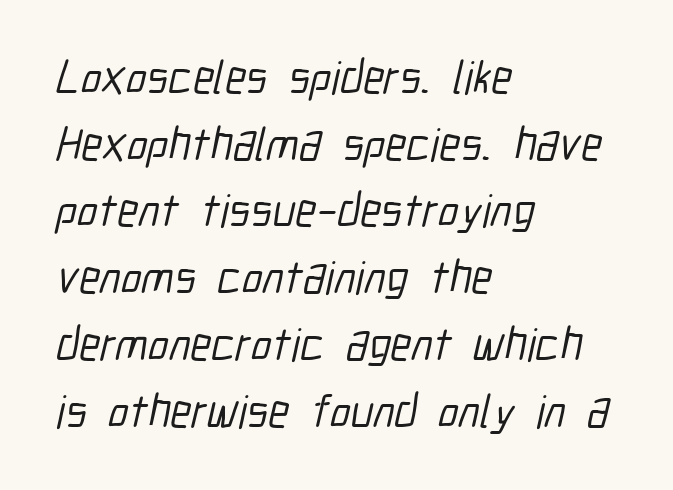
Q: Is the typeface a serif or a sans-serif typeface? A: Sans-serif.
Q: Is the text underlined? A: No.
Q: How is the paragraph aligned? A: Left-aligned.
Q: Is the spacing between letters normal or unusually wide? A: Normal.
Q: Is the spacing between lines tight, normal or loose? A: Normal.
Q: Width (condensed, normal, or wide)? A: Condensed.
Q: Stroke contrast? A: Low.
Q: x-height? A: Medium.
Q: Monospaced? A: No.
